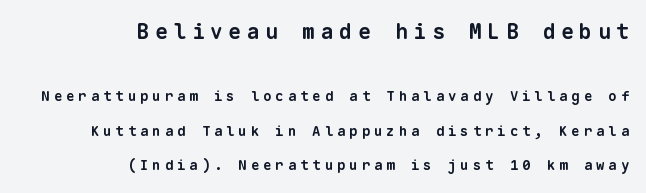
The image shows 21 px bold type; set right-aligned, loose line spacing (2.48x), unusually wide letter spacing (+0.28 em), not underlined; the first (top) block is 1.5x larger.
